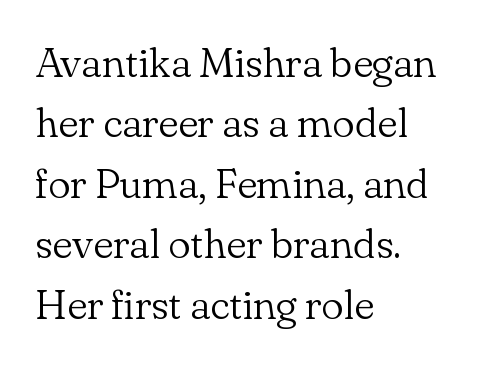
Q: Is the text bold? A: No.
Q: Is the text italic (slanted)? A: No, it is upright.
Q: Is the typeface a serif or a sans-serif typeface? A: Serif.
Q: Is the text underlined? A: No.
Q: How is the paragraph aligned? A: Left-aligned.
Q: Is the spacing between letters normal or unusually wide? A: Normal.
Q: Is the spacing between lines tight, normal or loose? A: Normal.
Q: Width (condensed, normal, or wide)? A: Normal.
Q: Stroke contrast? A: Low.
Q: x-height? A: Small.
Q: Monospaced? A: No.
